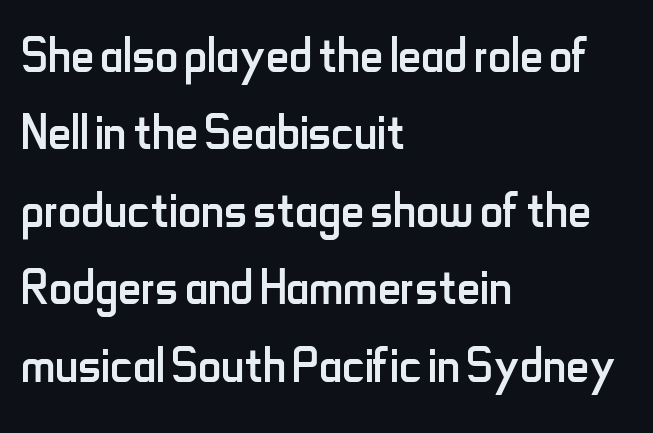
Q: Is the text bold? A: No.
Q: Is the text italic (slanted)? A: No, it is upright.
Q: Is the typeface a serif or a sans-serif typeface? A: Sans-serif.
Q: Is the text underlined? A: No.
Q: How is the paragraph aligned? A: Left-aligned.
Q: Is the spacing between letters normal or unusually wide? A: Normal.
Q: Width (condensed, normal, or wide)? A: Condensed.
Q: Stroke contrast? A: Low.
Q: x-height? A: Small.
Q: Monospaced? A: No.
